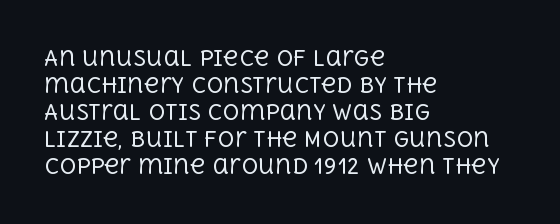
{"italic": "no", "bold": "no", "underline": "no", "align": "left", "line_spacing": "normal", "line_spacing_ratio": 1.29, "letter_spacing": "normal", "letter_spacing_em": 0.0, "glyph_px": 21}
